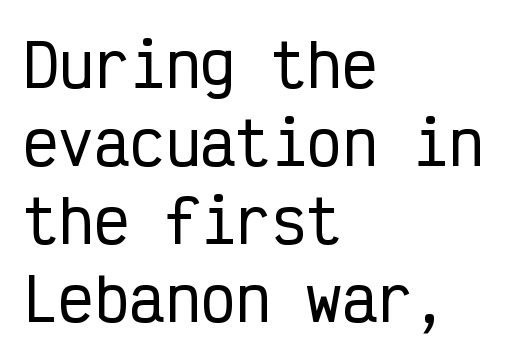
Typographically, this falls in the sans-serif category. Underline: absent. Words appear dense and cohesive because spacing is normal. Monospaced: the letters line up in strict vertical columns.
